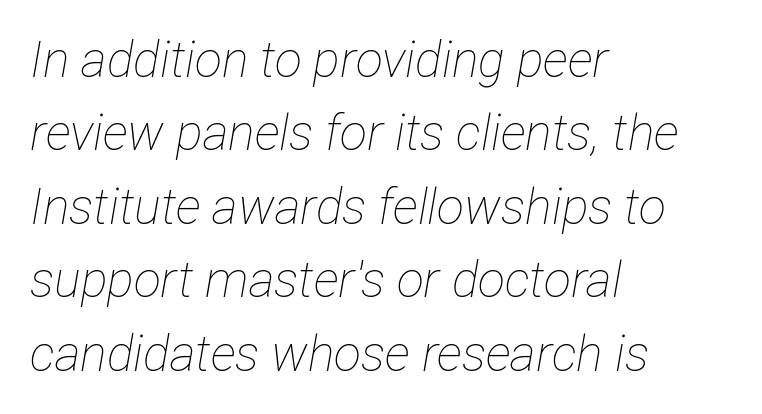
{"italic": "yes", "lean": "right", "slant_degrees": 12, "bold": "no", "weight": "thin", "width": "condensed", "stroke_contrast": "low", "x_height": "medium", "monospaced": "no", "underline": "no", "align": "left", "line_spacing": "normal", "line_spacing_ratio": 1.47, "letter_spacing": "normal", "letter_spacing_em": 0.0, "glyph_px": 50}
